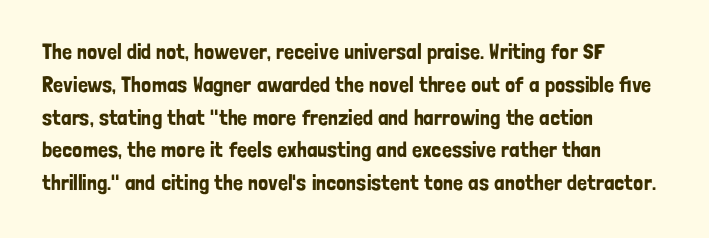
The image shows 22 px text type, upright; set left-aligned, normal line spacing (1.49x), normal letter spacing, not underlined.
